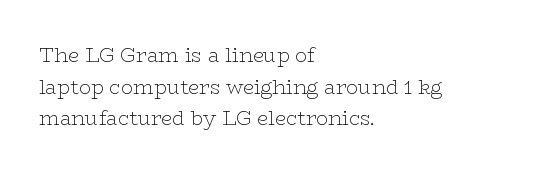
{"italic": "no", "bold": "no", "underline": "no", "align": "left", "line_spacing": "normal", "line_spacing_ratio": 1.58, "letter_spacing": "normal", "letter_spacing_em": 0.0, "glyph_px": 20}
